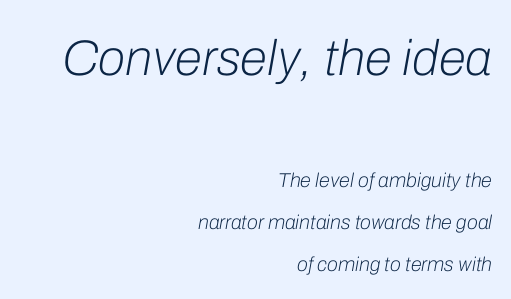
Q: Is the text bold? A: No.
Q: Is the text italic (slanted)? A: Yes, it leans right by about 10 degrees.
Q: Is the text underlined? A: No.
Q: How is the paragraph aligned? A: Right-aligned.
Q: Is the spacing between letters normal or unusually wide? A: Normal.
Q: Is the spacing between lines tight, normal or loose? A: Loose.
Q: Which block of text is set in a larger size, the first (top) or the second (bottom)? A: The first (top) one.
Q: Width (condensed, normal, or wide)? A: Normal.
Q: Stroke contrast? A: Low.
Q: x-height? A: Medium.
Q: Monospaced? A: No.
